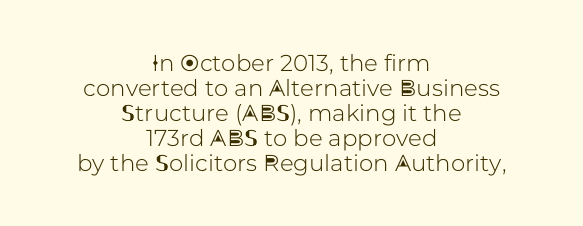
{"italic": "no", "underline": "no", "align": "center", "line_spacing": "tight", "line_spacing_ratio": 1.09, "letter_spacing": "normal", "letter_spacing_em": 0.0, "glyph_px": 23}
